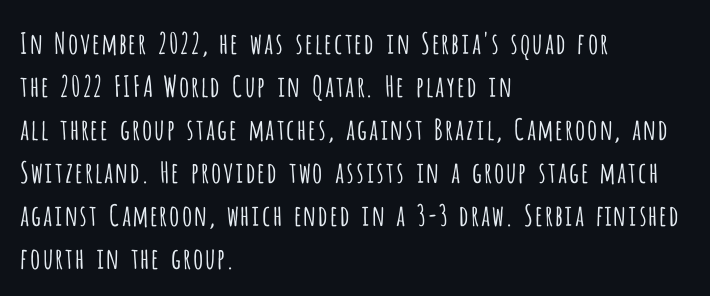
The image shows 29 px light, condensed sans-serif type, upright; set left-aligned, normal line spacing (1.48x), normal letter spacing, not underlined; low stroke contrast and a large x-height.
